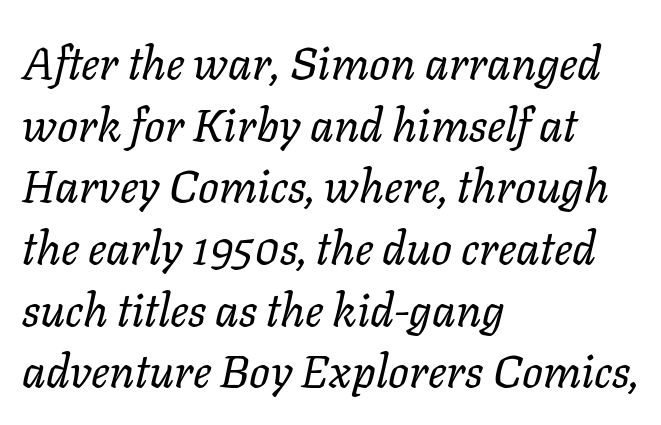
Q: Is the text bold? A: No.
Q: Is the text italic (slanted)? A: Yes, it leans right by about 11 degrees.
Q: Is the text underlined? A: No.
Q: How is the paragraph aligned? A: Left-aligned.
Q: Is the spacing between letters normal or unusually wide? A: Normal.
Q: Is the spacing between lines tight, normal or loose? A: Normal.
Q: Width (condensed, normal, or wide)? A: Normal.
Q: Stroke contrast? A: Low.
Q: x-height? A: Medium.
Q: Monospaced? A: No.
